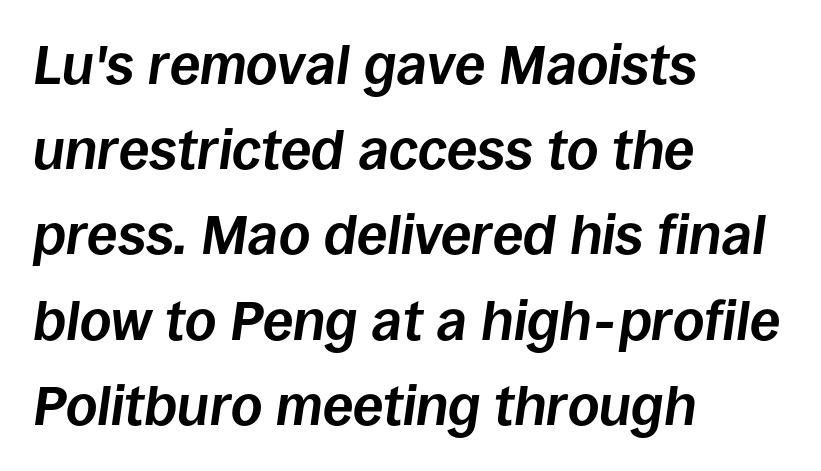
The image shows 55 px bold type, italic (leaning right); set left-aligned, normal line spacing (1.55x), normal letter spacing, not underlined; low stroke contrast and a large x-height.
